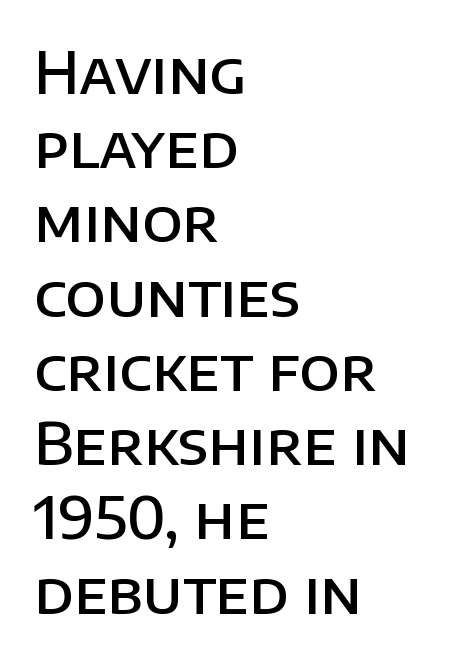
{"serif": "no", "italic": "no", "bold": "semi", "weight": "semibold", "width": "normal", "stroke_contrast": "low", "x_height": "large", "monospaced": "no", "underline": "no", "align": "left", "line_spacing": "normal", "line_spacing_ratio": 1.28, "letter_spacing": "normal", "letter_spacing_em": 0.0, "glyph_px": 58}
